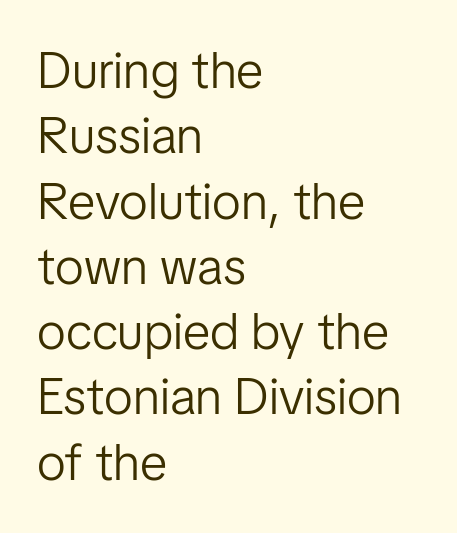
Q: Is the text bold? A: No.
Q: Is the text italic (slanted)? A: No, it is upright.
Q: Is the typeface a serif or a sans-serif typeface? A: Sans-serif.
Q: Is the text underlined? A: No.
Q: How is the paragraph aligned? A: Left-aligned.
Q: Is the spacing between letters normal or unusually wide? A: Normal.
Q: Is the spacing between lines tight, normal or loose? A: Normal.
Q: Width (condensed, normal, or wide)? A: Normal.
Q: Stroke contrast? A: Low.
Q: x-height? A: Medium.
Q: Monospaced? A: No.
